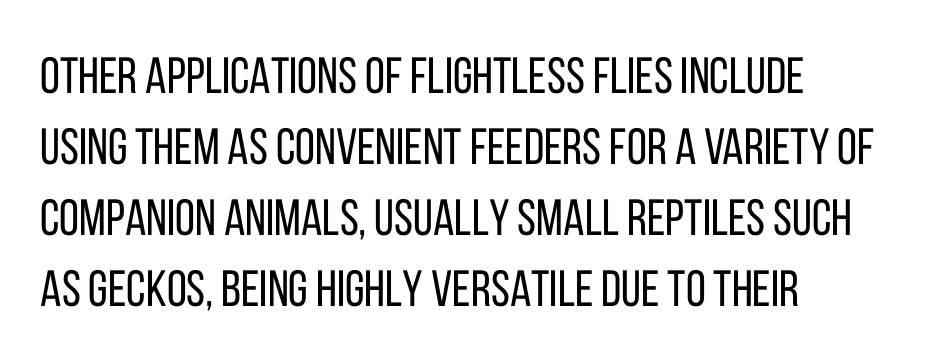
The image shows 51 px regular-weight, condensed sans-serif type, upright; set left-aligned, normal line spacing (1.39x), normal letter spacing, not underlined; low stroke contrast and a large x-height.
